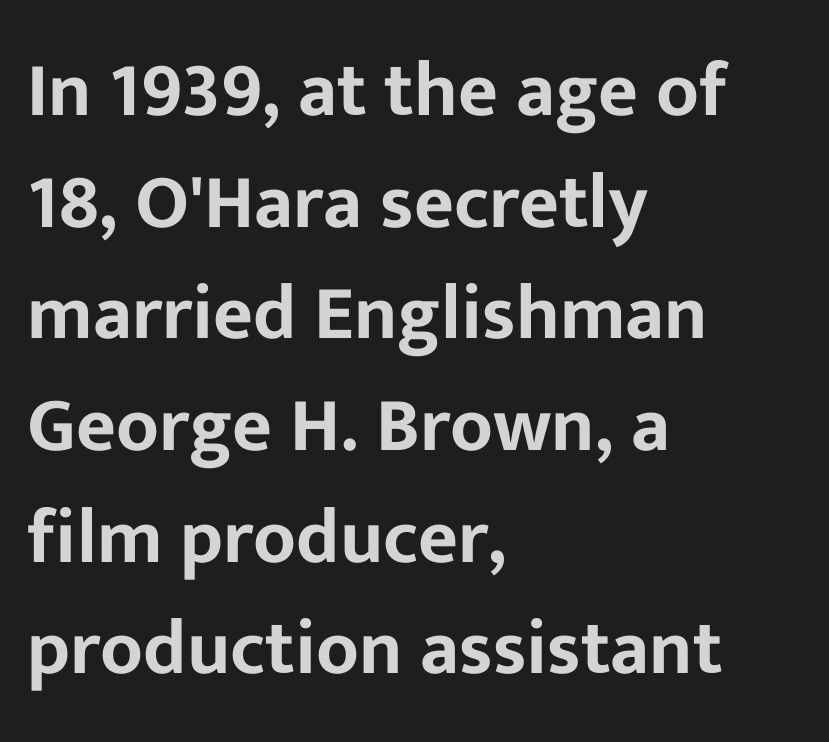
The image shows 77 px sans-serif type, upright; set left-aligned, normal line spacing (1.45x), normal letter spacing, not underlined; low stroke contrast and a medium x-height.
